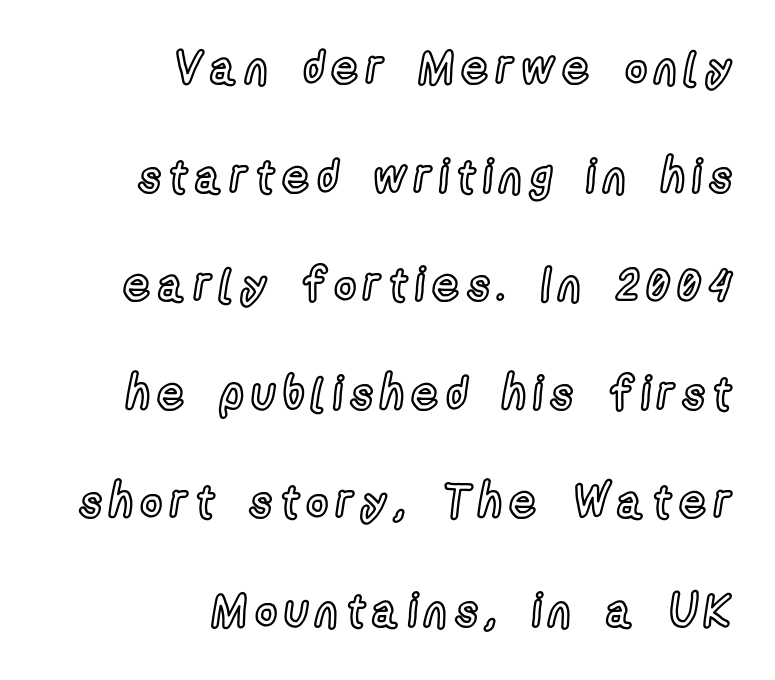
The image shows 46 px condensed type; set right-aligned, loose line spacing (2.36x), not underlined; a medium x-height.
